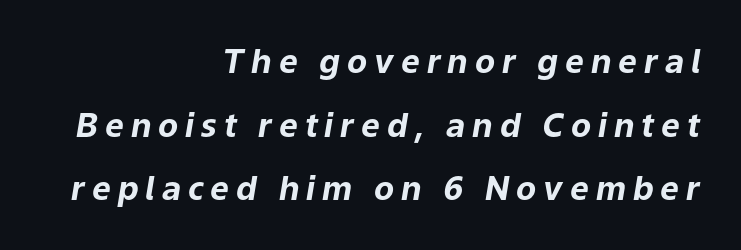
The image shows 33 px bold type, italic (leaning right); set right-aligned, loose line spacing (1.93x), unusually wide letter spacing (+0.21 em), not underlined; low stroke contrast and a medium x-height.
